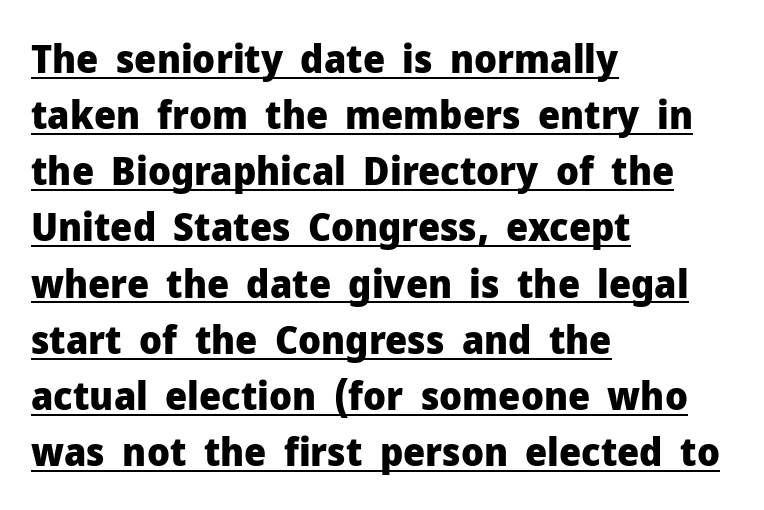
Q: Is the text bold? A: Yes.
Q: Is the text italic (slanted)? A: No, it is upright.
Q: Is the typeface a serif or a sans-serif typeface? A: Sans-serif.
Q: Is the text underlined? A: Yes.
Q: How is the paragraph aligned? A: Left-aligned.
Q: Is the spacing between letters normal or unusually wide? A: Normal.
Q: Is the spacing between lines tight, normal or loose? A: Normal.
Q: Width (condensed, normal, or wide)? A: Normal.
Q: Stroke contrast? A: Low.
Q: x-height? A: Medium.
Q: Monospaced? A: No.
